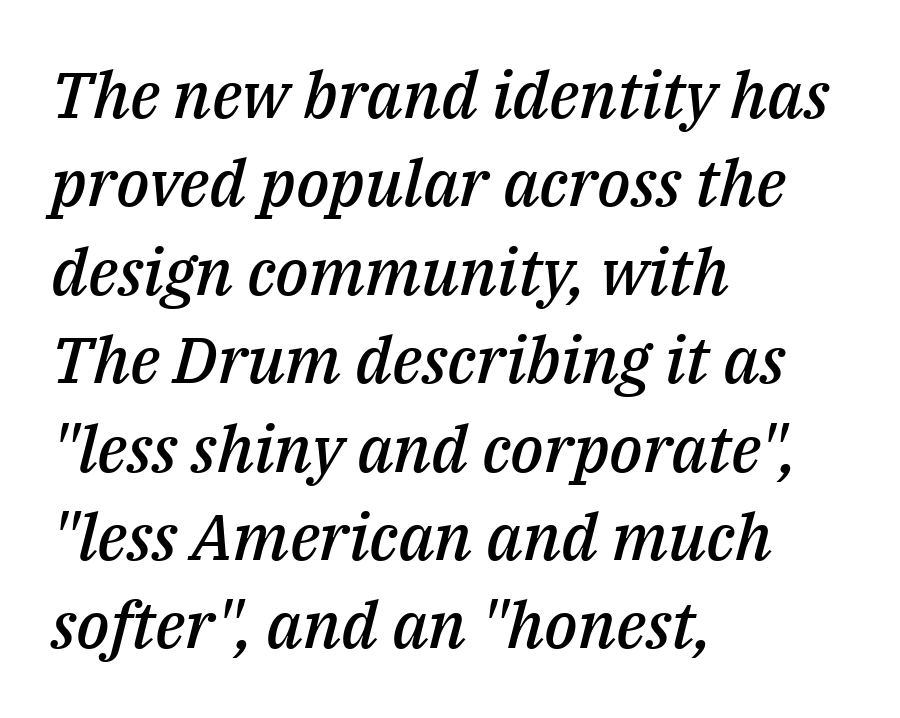
The image shows 65 px semibold type, italic (leaning right); set left-aligned, normal line spacing (1.36x), normal letter spacing, not underlined; medium stroke contrast and a medium x-height.
